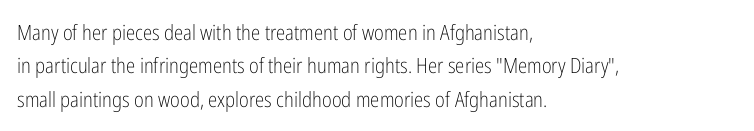
The image shows 21 px text type, upright; set left-aligned, normal line spacing (1.59x), normal letter spacing, not underlined.
